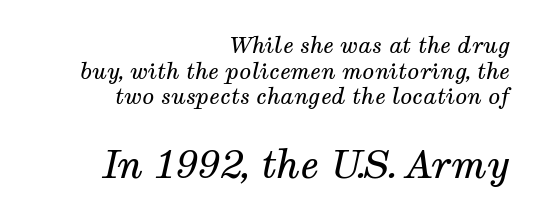
{"serif": "yes", "italic": "yes", "lean": "right", "slant_degrees": 12, "bold": "no", "weight": "regular", "width": "normal", "stroke_contrast": "medium", "x_height": "medium", "monospaced": "no", "underline": "no", "align": "right", "line_spacing_ratio": 1.16, "letter_spacing": "normal", "letter_spacing_em": 0.0, "larger_block": "second", "size_ratio": 1.77, "glyph_px": 39}
